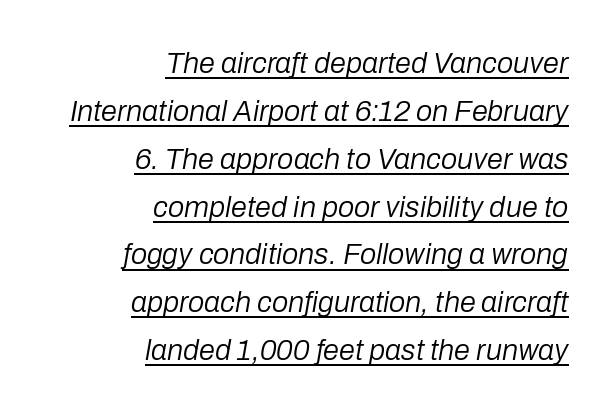
Q: Is the text bold? A: No.
Q: Is the text italic (slanted)? A: Yes, it leans right by about 10 degrees.
Q: Is the text underlined? A: Yes.
Q: How is the paragraph aligned? A: Right-aligned.
Q: Is the spacing between letters normal or unusually wide? A: Normal.
Q: Is the spacing between lines tight, normal or loose? A: Normal.
Q: Width (condensed, normal, or wide)? A: Normal.
Q: Stroke contrast? A: Low.
Q: x-height? A: Medium.
Q: Monospaced? A: No.
